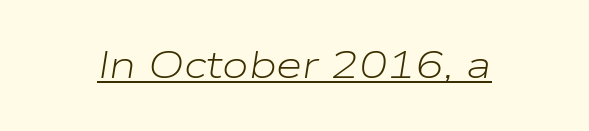
{"italic": "yes", "lean": "right", "slant_degrees": 9, "bold": "no", "weight": "light", "width": "wide", "stroke_contrast": "low", "x_height": "medium", "monospaced": "no", "underline": "yes", "letter_spacing": "normal", "letter_spacing_em": 0.0, "glyph_px": 38}
